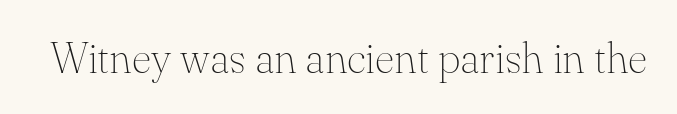
The image shows 43 px thin serif type, upright; set normal letter spacing, not underlined; medium stroke contrast and a small x-height.
